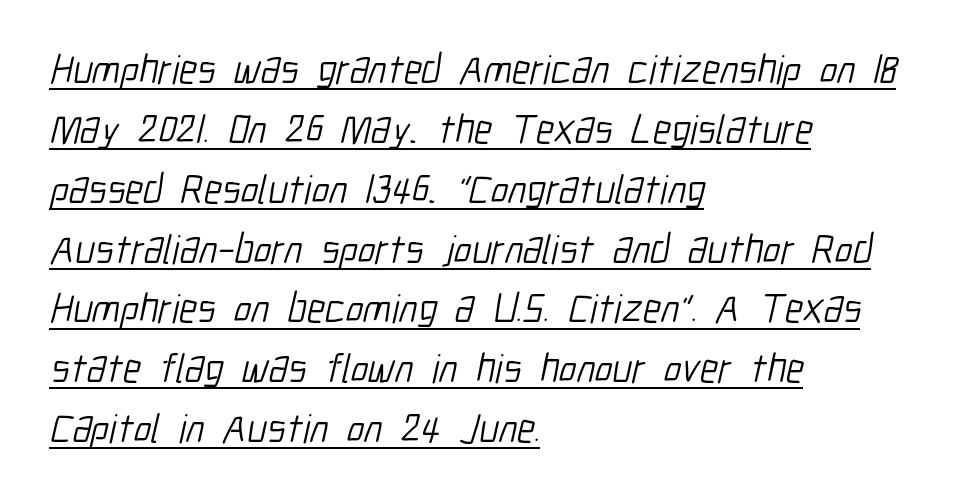
The image shows 41 px light, condensed sans-serif type; set left-aligned, normal line spacing (1.46x), normal letter spacing, underlined; low stroke contrast and a medium x-height.
